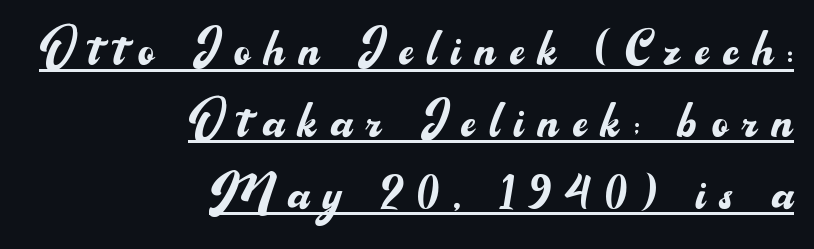
Q: Is the text bold? A: No.
Q: Is the text italic (slanted)? A: Yes.
Q: Is the typeface a serif or a sans-serif typeface? A: Sans-serif.
Q: Is the text underlined? A: Yes.
Q: How is the paragraph aligned? A: Right-aligned.
Q: Is the spacing between letters normal or unusually wide? A: Unusually wide.
Q: Width (condensed, normal, or wide)? A: Normal.
Q: Stroke contrast? A: Medium.
Q: x-height? A: Small.
Q: Monospaced? A: No.
